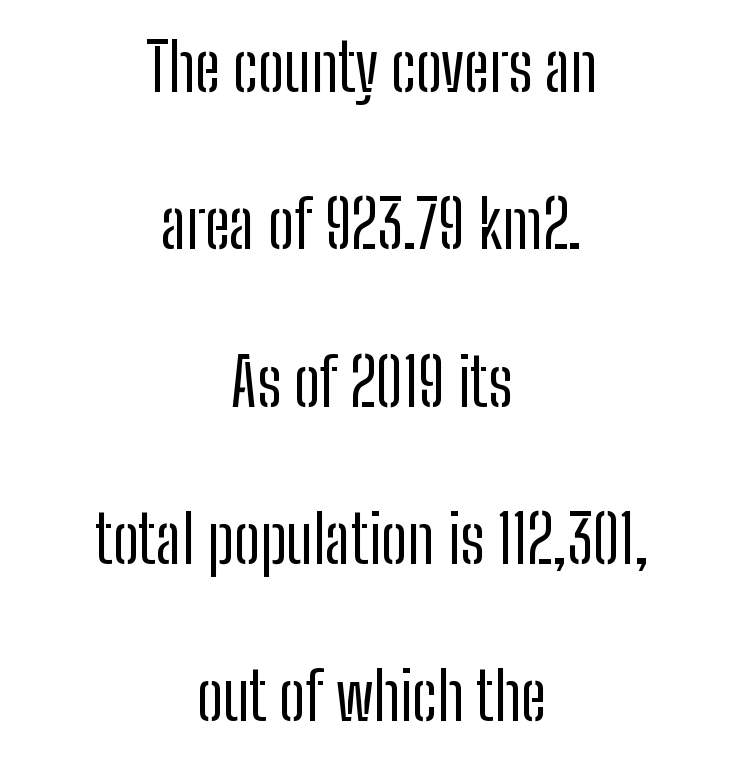
{"serif": "no", "italic": "no", "bold": "no", "weight": "regular", "width": "condensed", "stroke_contrast": "low", "x_height": "medium", "monospaced": "no", "underline": "no", "align": "center", "line_spacing": "loose", "line_spacing_ratio": 2.42, "letter_spacing": "normal", "letter_spacing_em": 0.0, "glyph_px": 65}
